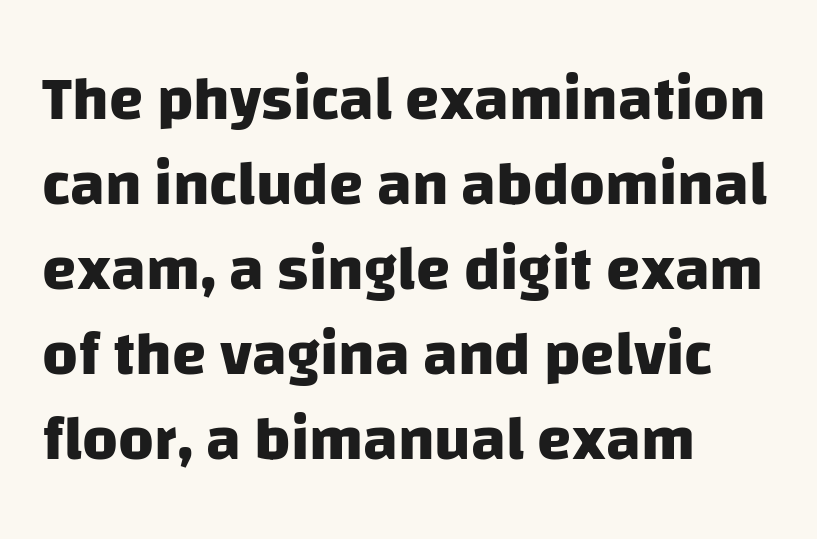
The image shows 62 px heavy sans-serif type; set left-aligned, normal line spacing (1.37x), normal letter spacing, not underlined; low stroke contrast and a large x-height.
